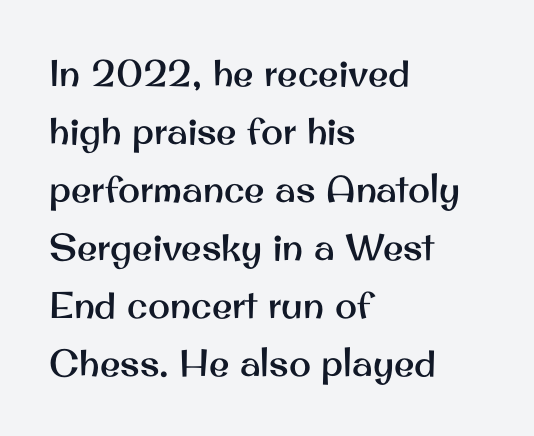
{"serif": "no", "italic": "no", "width": "normal", "stroke_contrast": "medium", "x_height": "small", "monospaced": "no", "underline": "no", "align": "left", "line_spacing": "normal", "line_spacing_ratio": 1.57, "letter_spacing": "normal", "letter_spacing_em": 0.0, "glyph_px": 37}
